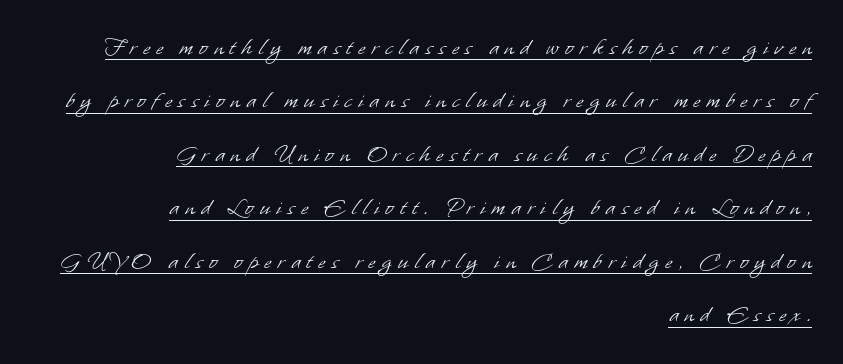
Q: Is the text bold? A: No.
Q: Is the text underlined? A: Yes.
Q: How is the paragraph aligned? A: Right-aligned.
Q: Is the spacing between letters normal or unusually wide? A: Unusually wide.
Q: Is the spacing between lines tight, normal or loose? A: Loose.
